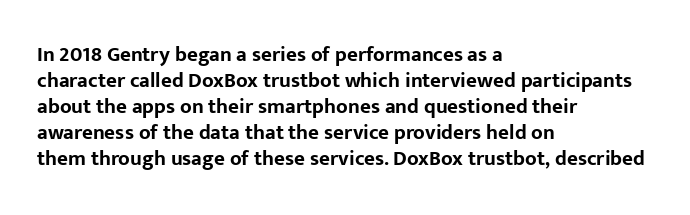
The image shows 21 px bold type, upright; set left-aligned, line spacing 1.24x, normal letter spacing, not underlined.
